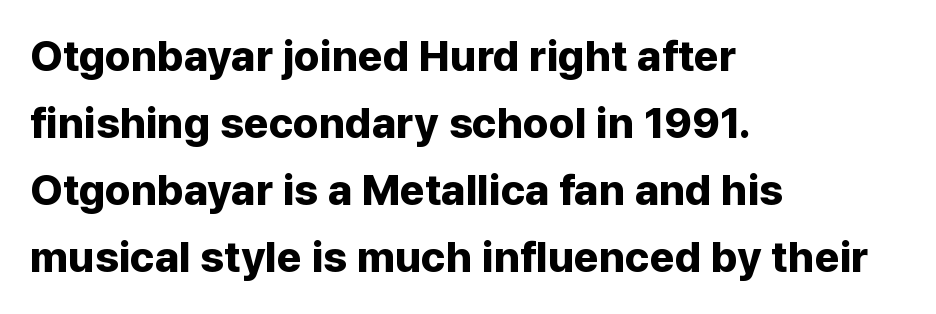
{"serif": "no", "italic": "no", "bold": "yes", "weight": "bold", "width": "normal", "stroke_contrast": "low", "x_height": "medium", "monospaced": "no", "underline": "no", "align": "left", "line_spacing": "normal", "line_spacing_ratio": 1.56, "letter_spacing": "normal", "letter_spacing_em": 0.0, "glyph_px": 43}
